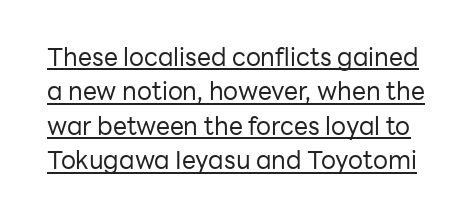
The image shows 25 px text type, upright; set normal line spacing (1.38x), normal letter spacing, underlined.
